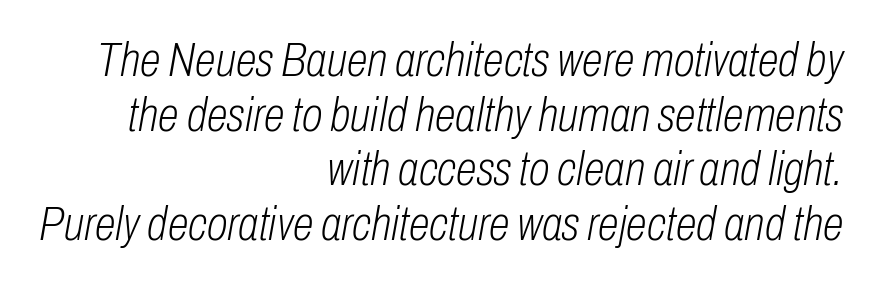
Q: Is the text bold? A: No.
Q: Is the text italic (slanted)? A: Yes, it leans right by about 10 degrees.
Q: Is the text underlined? A: No.
Q: How is the paragraph aligned? A: Right-aligned.
Q: Is the spacing between letters normal or unusually wide? A: Normal.
Q: Is the spacing between lines tight, normal or loose? A: Tight.
Q: Width (condensed, normal, or wide)? A: Condensed.
Q: Stroke contrast? A: Low.
Q: x-height? A: Medium.
Q: Monospaced? A: No.
